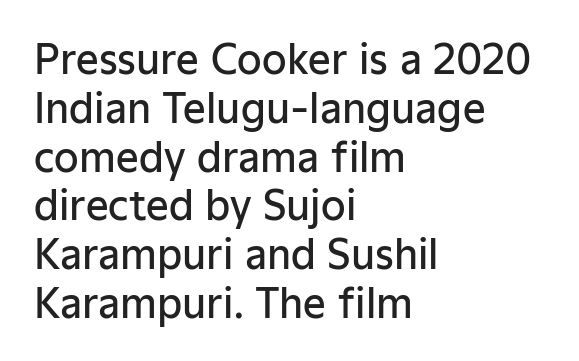
{"serif": "no", "italic": "no", "bold": "semi", "weight": "semibold", "width": "normal", "stroke_contrast": "low", "x_height": "medium", "monospaced": "no", "underline": "no", "align": "left", "line_spacing_ratio": 1.22, "letter_spacing": "normal", "letter_spacing_em": 0.0, "glyph_px": 40}
